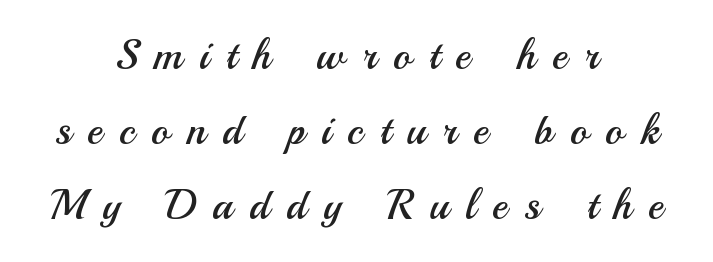
A bare baseline throughout the passage. Examine the stroke ends and you'll find no serifs. If you folded the block vertically in half, each line would mirror itself in length. Do the characters align in a grid? No, the font is proportional. The letterforms sit at book weight or below.
